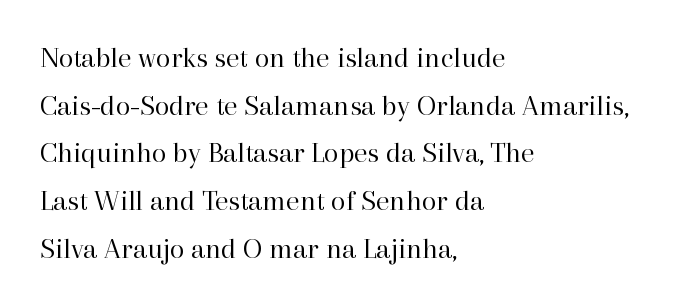
Q: Is the text bold? A: No.
Q: Is the text italic (slanted)? A: No, it is upright.
Q: Is the typeface a serif or a sans-serif typeface? A: Serif.
Q: Is the text underlined? A: No.
Q: How is the paragraph aligned? A: Left-aligned.
Q: Is the spacing between letters normal or unusually wide? A: Normal.
Q: Is the spacing between lines tight, normal or loose? A: Normal.
Q: Width (condensed, normal, or wide)? A: Normal.
Q: Stroke contrast? A: High.
Q: x-height? A: Medium.
Q: Monospaced? A: No.
